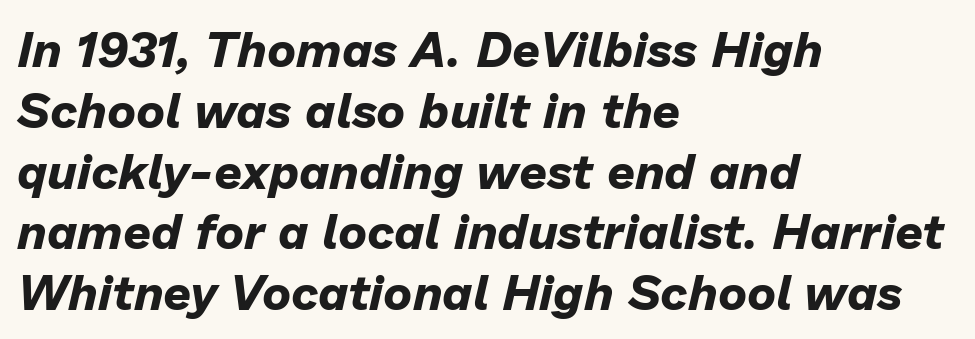
The passage shown has conventional tracking throughout. Compared with ordinary roman type, these characters are visibly tilted. Looks like regular typesetting: each glyph gets only the width it needs. Only glyphs here, with clear space below each row.
